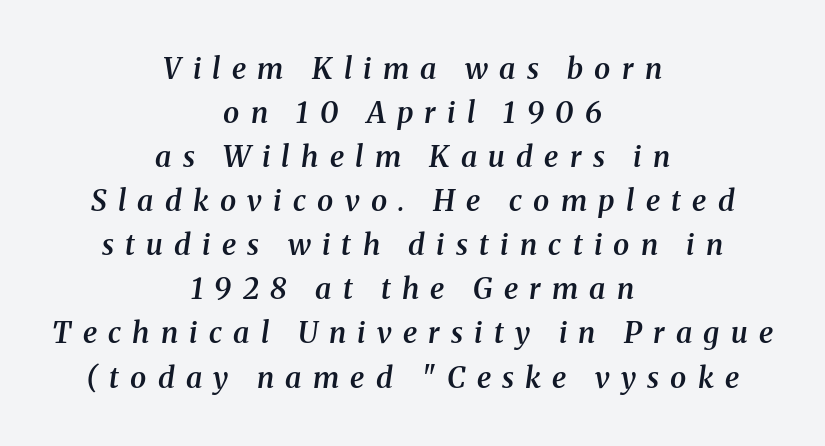
Leading matches the norm, producing a regular column. The face used here is rendered with a markedly widened letterfit. A centered setting, common on invitations and titles, is used for this passage. Any mark beneath the type? The region is blank. Each glyph is drawn with semibold strokes, heavier than normal yet not fully bold. Yep, that's italic — everything's leaning.
